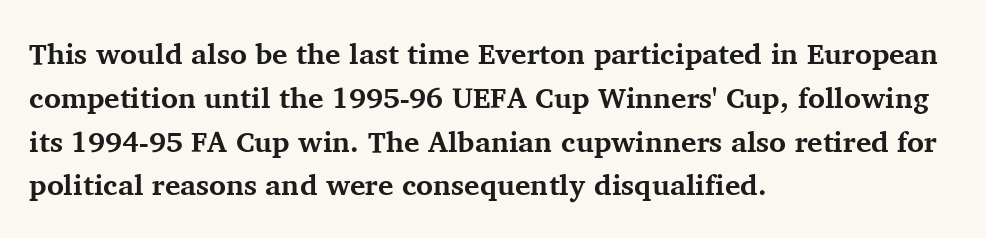
The image shows 29 px bold serif type, upright; set left-aligned, normal line spacing (1.51x), normal letter spacing, not underlined; medium stroke contrast and a medium x-height.
